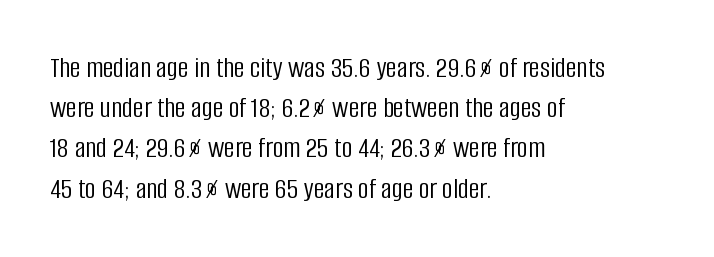
The lettering holds an erect, upright posture throughout. A typesetter would call this proportional, since set widths differ per character. Classification — sans serif. The rendering uses a moderate line-height, typical for paragraphs. The letterforms sit at book weight or below.
